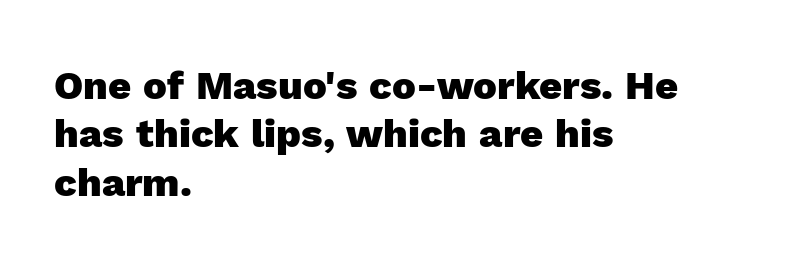
Check the space under the baseline: it is left empty. Italic? Not at all — the glyphs are vertical. This rendering employs a face without finishing strokes, i.e., a sans-serif. The line texture is even and compact thanks to regular tracking. In CSS terms this would be text-align: left.
